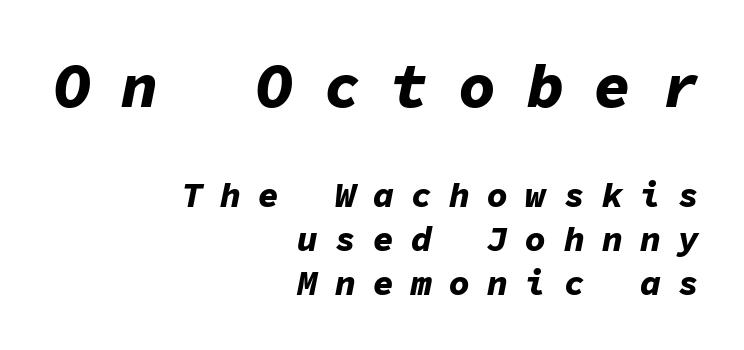
Q: Is the text bold? A: Yes.
Q: Is the text italic (slanted)? A: Yes, it leans right by about 11 degrees.
Q: Is the text underlined? A: No.
Q: How is the paragraph aligned? A: Right-aligned.
Q: Is the spacing between letters normal or unusually wide? A: Unusually wide.
Q: Is the spacing between lines tight, normal or loose? A: Normal.
Q: Which block of text is set in a larger size, the first (top) or the second (bottom)? A: The first (top) one.
Q: Width (condensed, normal, or wide)? A: Normal.
Q: Stroke contrast? A: Low.
Q: x-height? A: Medium.
Q: Monospaced? A: Yes.
